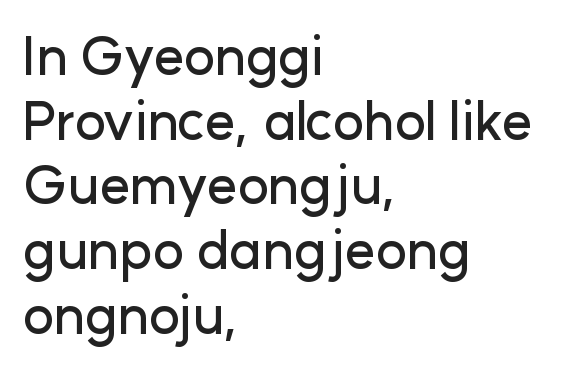
The image shows 53 px sans-serif type, upright; set left-aligned, line spacing 1.22x, normal letter spacing, not underlined; low stroke contrast and a medium x-height.
